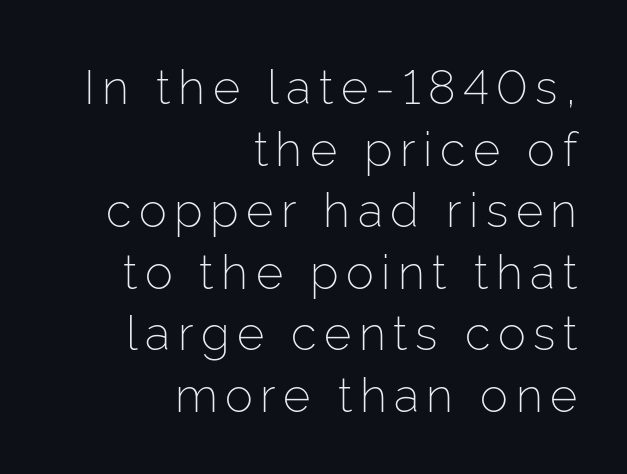
The image shows 47 px light sans-serif type, upright; set right-aligned, normal line spacing (1.31x), not underlined; low stroke contrast and a medium x-height.
